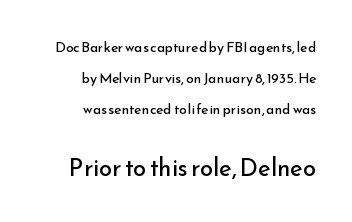
{"italic": "no", "bold": "no", "underline": "no", "align": "right", "line_spacing": "loose", "line_spacing_ratio": 2.23, "letter_spacing": "normal", "letter_spacing_em": 0.0, "larger_block": "second", "size_ratio": 1.71, "glyph_px": 24}
